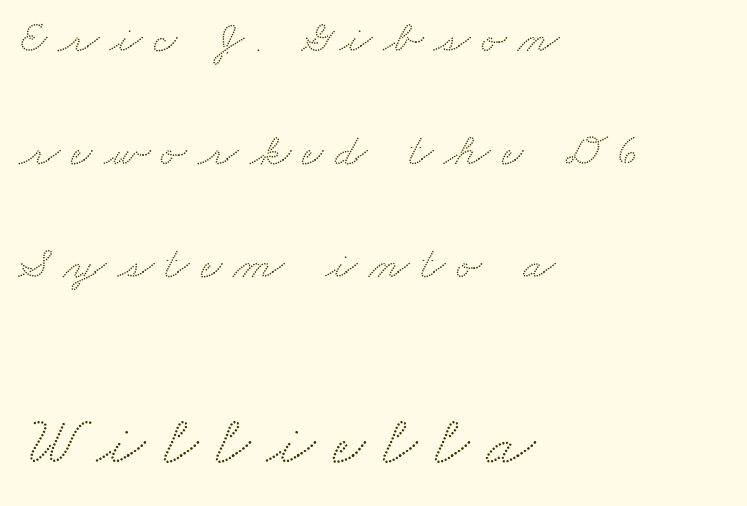
The paragraph has a hard left edge and a soft right edge. Decoration check: the copy has no underline. Scale increases going downward across the two blocks. Regarding serifs, this sample has them. The face used here is proportionally spaced, like ordinary book or web type.
